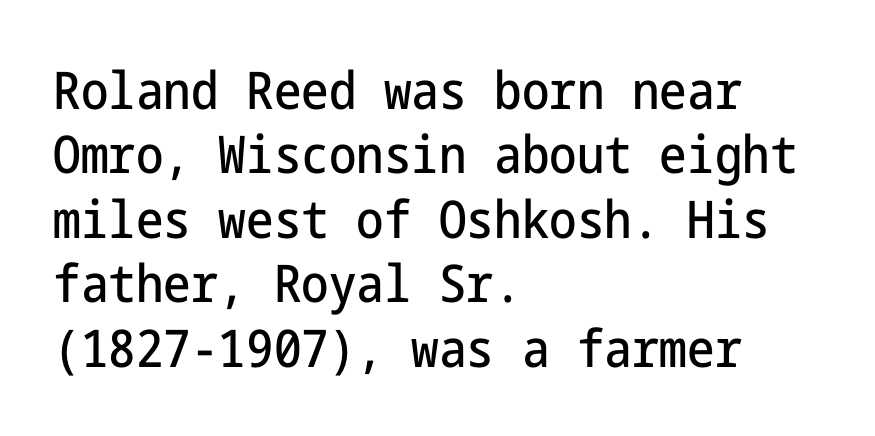
Underline: absent. Leftover space on each line is placed entirely after the last word. Every character sits straight up, as roman type does. This rendering employs a face without finishing strokes, i.e., a sans-serif. The face used here is rendered with its standard letterfit.
